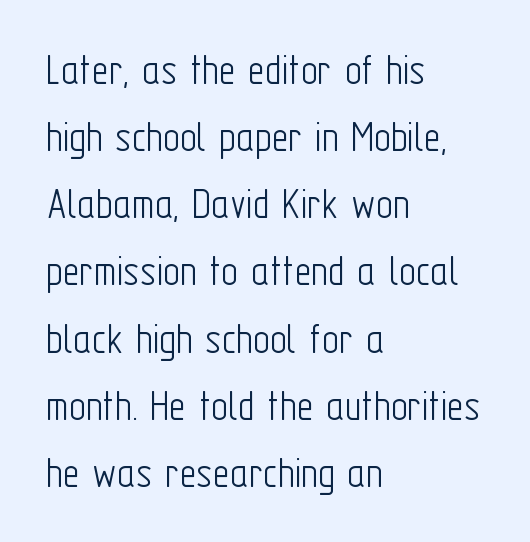
Q: Is the text bold? A: No.
Q: Is the text italic (slanted)? A: No, it is upright.
Q: Is the typeface a serif or a sans-serif typeface? A: Sans-serif.
Q: Is the text underlined? A: No.
Q: How is the paragraph aligned? A: Left-aligned.
Q: Is the spacing between letters normal or unusually wide? A: Normal.
Q: Is the spacing between lines tight, normal or loose? A: Normal.
Q: Width (condensed, normal, or wide)? A: Condensed.
Q: Stroke contrast? A: Low.
Q: x-height? A: Medium.
Q: Monospaced? A: No.
